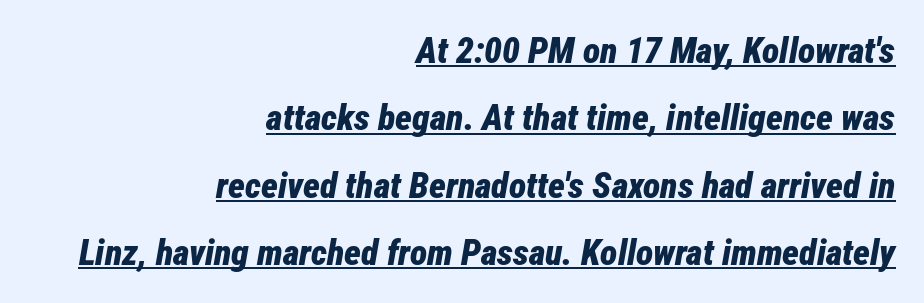
Q: Is the text bold? A: Yes.
Q: Is the text italic (slanted)? A: Yes, it leans right by about 12 degrees.
Q: Is the text underlined? A: Yes.
Q: How is the paragraph aligned? A: Right-aligned.
Q: Is the spacing between letters normal or unusually wide? A: Normal.
Q: Width (condensed, normal, or wide)? A: Condensed.
Q: Stroke contrast? A: Low.
Q: x-height? A: Medium.
Q: Monospaced? A: No.
